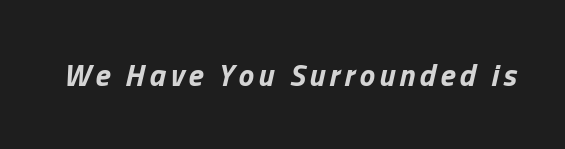
The image shows 31 px bold type, italic (leaning right); set not underlined; low stroke contrast and a medium x-height.
